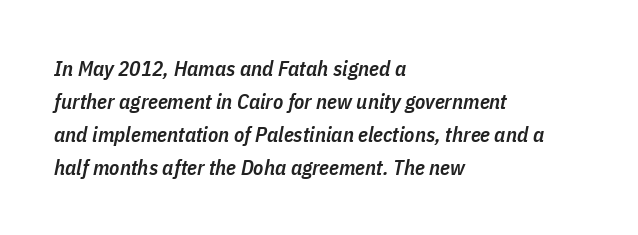
The image shows 21 px text type, italic (leaning right); set left-aligned, normal line spacing (1.57x), normal letter spacing, not underlined.
